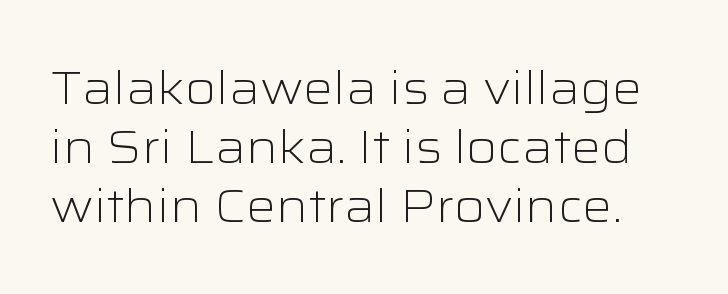
Q: Is the text bold? A: No.
Q: Is the text italic (slanted)? A: No, it is upright.
Q: Is the typeface a serif or a sans-serif typeface? A: Sans-serif.
Q: Is the text underlined? A: No.
Q: Is the spacing between letters normal or unusually wide? A: Normal.
Q: Is the spacing between lines tight, normal or loose? A: Normal.
Q: Width (condensed, normal, or wide)? A: Wide.
Q: Stroke contrast? A: Low.
Q: x-height? A: Medium.
Q: Monospaced? A: No.
